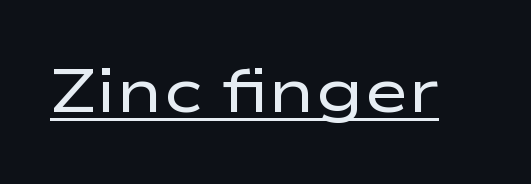
The image shows 61 px regular-weight, wide sans-serif type, upright; set normal letter spacing, underlined; low stroke contrast and a medium x-height.
